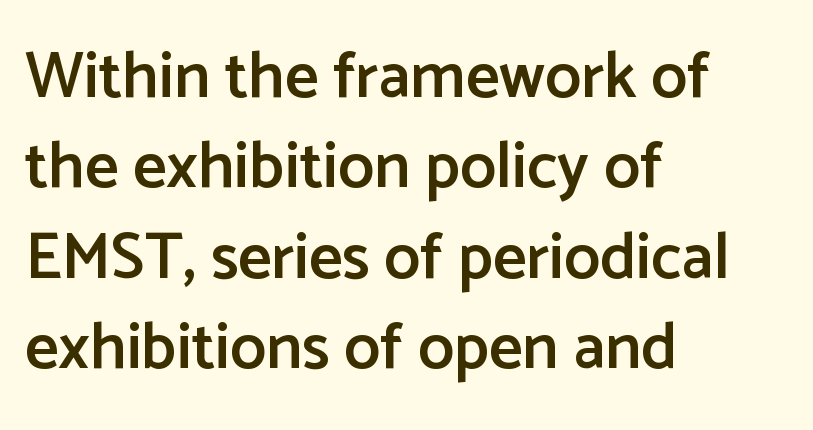
The image shows 65 px semibold sans-serif type, upright; set left-aligned, normal line spacing (1.39x), normal letter spacing, not underlined; low stroke contrast and a medium x-height.
